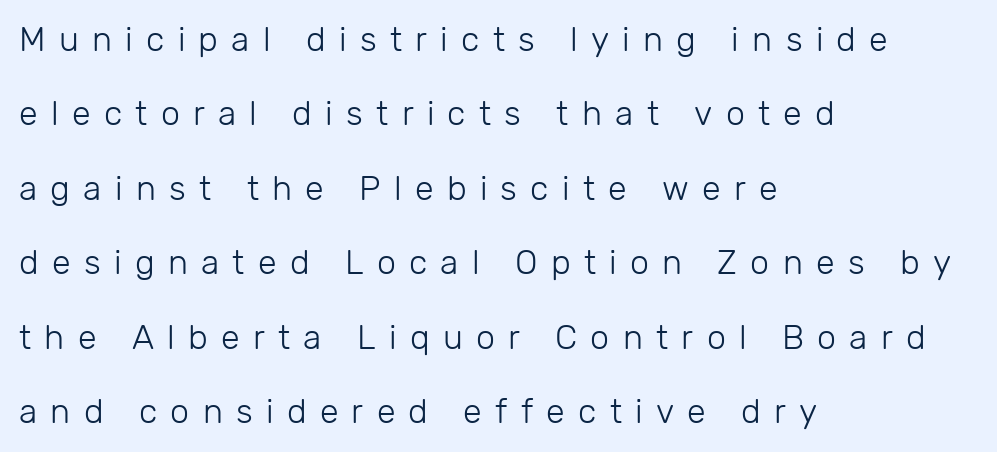
The image shows 34 px light sans-serif type, upright; set left-aligned, loose line spacing (2.19x), unusually wide letter spacing (+0.39 em), not underlined; low stroke contrast and a medium x-height.
